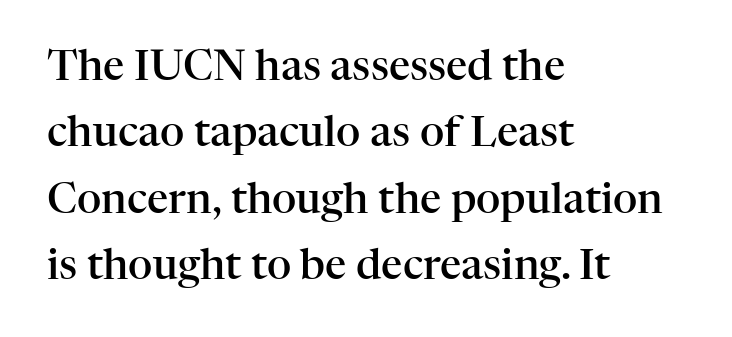
The lines sit at an ordinary, default distance from one another. Strokes here are thickened, but only to semibold level. Nobody drew a line under any word here. This sample uses a serif face.
